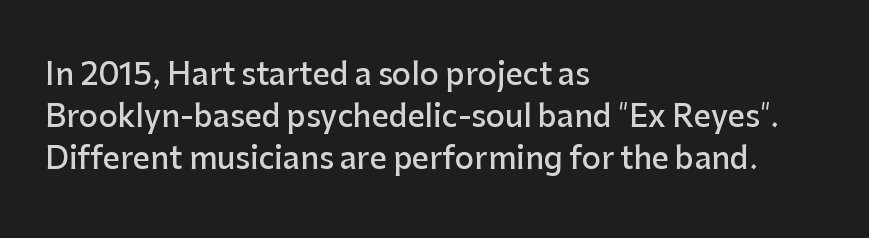
The image shows 30 px semibold sans-serif type, upright; set left-aligned, normal line spacing (1.4x), normal letter spacing, not underlined; low stroke contrast and a medium x-height.
